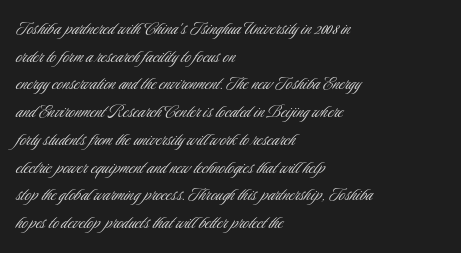
{"bold": "no", "underline": "no", "align": "left", "line_spacing": "normal", "line_spacing_ratio": 1.32, "letter_spacing": "normal", "letter_spacing_em": 0.0, "glyph_px": 21}
